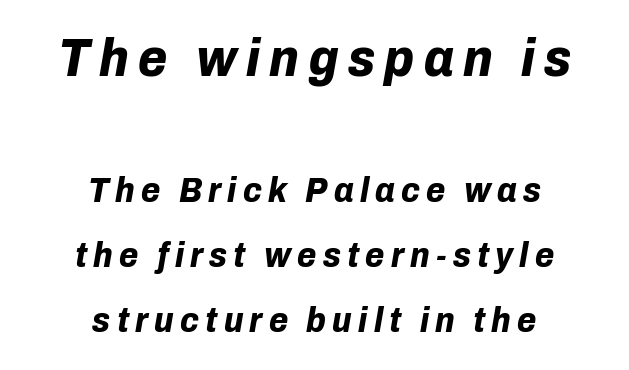
Q: Is the text bold? A: Yes.
Q: Is the text italic (slanted)? A: Yes, it leans right by about 10 degrees.
Q: Is the text underlined? A: No.
Q: How is the paragraph aligned? A: Centered.
Q: Which block of text is set in a larger size, the first (top) or the second (bottom)? A: The first (top) one.
Q: Width (condensed, normal, or wide)? A: Normal.
Q: Stroke contrast? A: Low.
Q: x-height? A: Medium.
Q: Monospaced? A: No.
